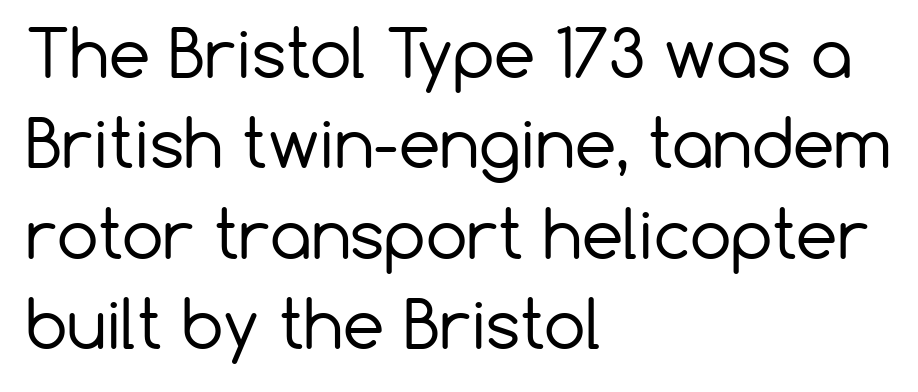
{"serif": "no", "italic": "no", "bold": "no", "weight": "regular", "width": "normal", "stroke_contrast": "low", "x_height": "medium", "monospaced": "no", "underline": "no", "align": "left", "line_spacing": "normal", "line_spacing_ratio": 1.37, "letter_spacing": "normal", "letter_spacing_em": 0.0, "glyph_px": 66}
